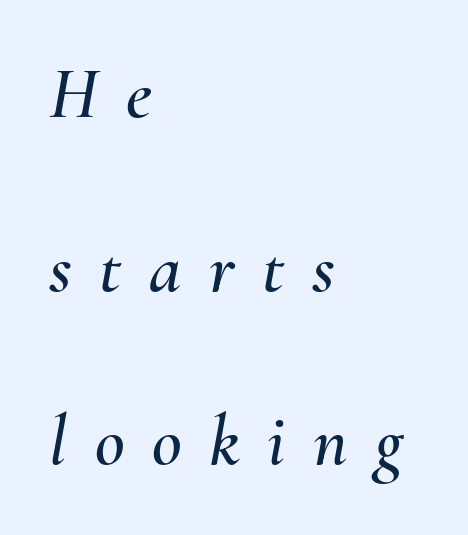
Q: Is the text italic (slanted)? A: Yes, it leans right by about 10 degrees.
Q: Is the text underlined? A: No.
Q: How is the paragraph aligned? A: Left-aligned.
Q: Is the spacing between letters normal or unusually wide? A: Unusually wide.
Q: Is the spacing between lines tight, normal or loose? A: Loose.
Q: Width (condensed, normal, or wide)? A: Normal.
Q: Stroke contrast? A: Medium.
Q: x-height? A: Small.
Q: Monospaced? A: No.
